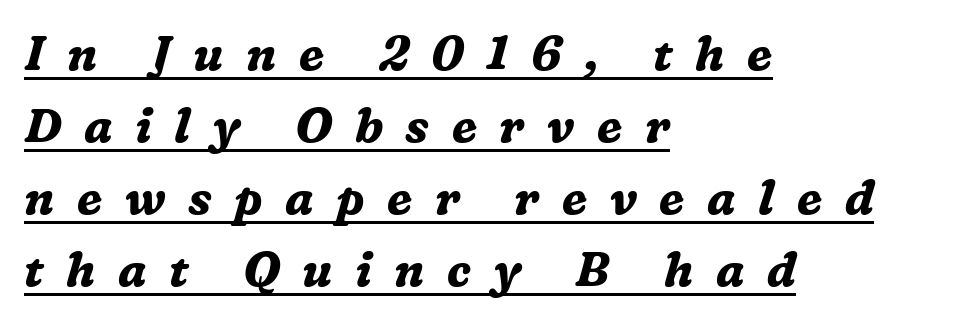
Q: Is the text bold? A: Yes.
Q: Is the text italic (slanted)? A: Yes, it leans right by about 16 degrees.
Q: Is the typeface a serif or a sans-serif typeface? A: Serif.
Q: Is the text underlined? A: Yes.
Q: How is the paragraph aligned? A: Left-aligned.
Q: Is the spacing between letters normal or unusually wide? A: Unusually wide.
Q: Is the spacing between lines tight, normal or loose? A: Normal.
Q: Width (condensed, normal, or wide)? A: Normal.
Q: Stroke contrast? A: Medium.
Q: x-height? A: Medium.
Q: Monospaced? A: No.
